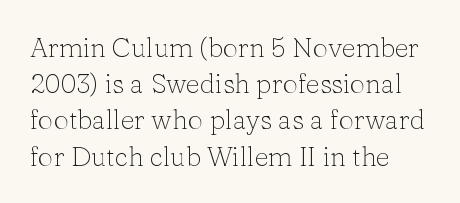
The image shows 27 px text type, upright; set left-aligned, normal line spacing (1.34x), normal letter spacing, not underlined.
